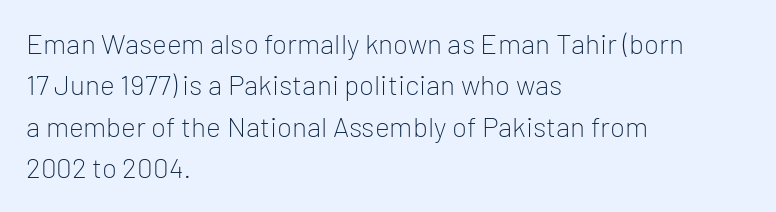
Q: Is the text bold? A: No.
Q: Is the text italic (slanted)? A: No, it is upright.
Q: Is the typeface a serif or a sans-serif typeface? A: Sans-serif.
Q: Is the text underlined? A: No.
Q: How is the paragraph aligned? A: Left-aligned.
Q: Is the spacing between letters normal or unusually wide? A: Normal.
Q: Is the spacing between lines tight, normal or loose? A: Normal.
Q: Width (condensed, normal, or wide)? A: Normal.
Q: Stroke contrast? A: Low.
Q: x-height? A: Medium.
Q: Monospaced? A: No.
